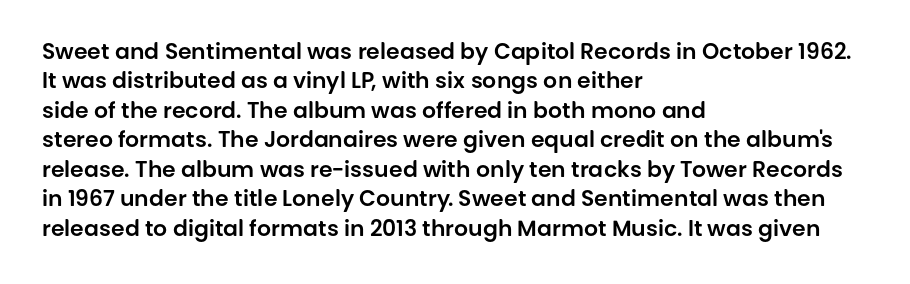
The image shows 22 px text type, upright; set left-aligned, normal line spacing (1.34x), normal letter spacing, not underlined.
